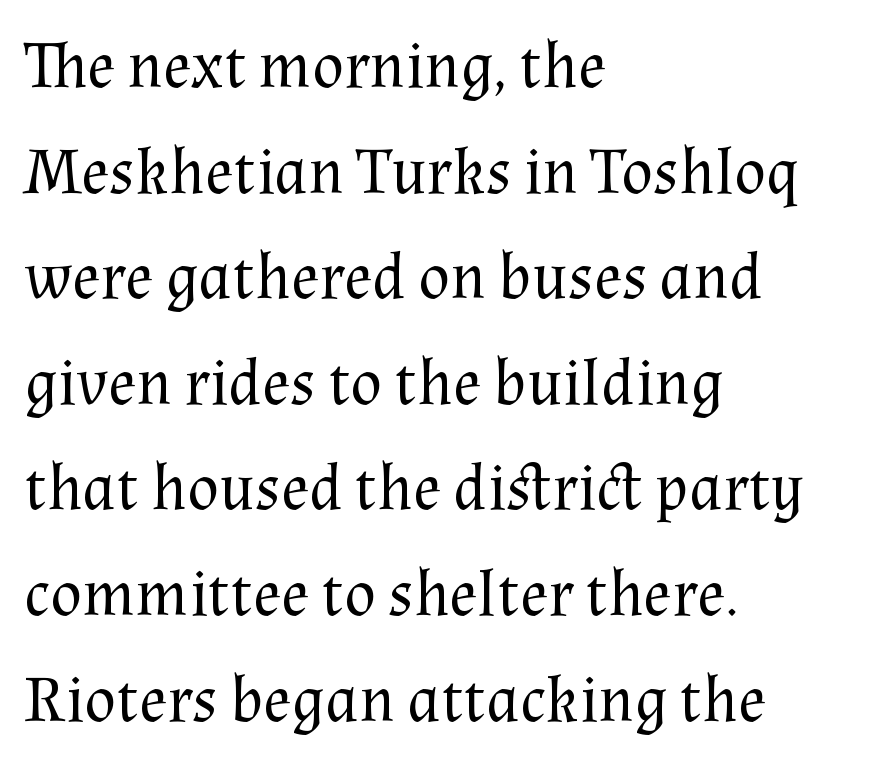
Short note: letters normally spaced. Character widths vary here, with narrow letters taking less room than wide ones. The space between consecutive lines is moderate. Clear beneath every line of the passage. A classic flush-left, rag-right setting is used for this passage. Vertical strokes here are truly vertical.
